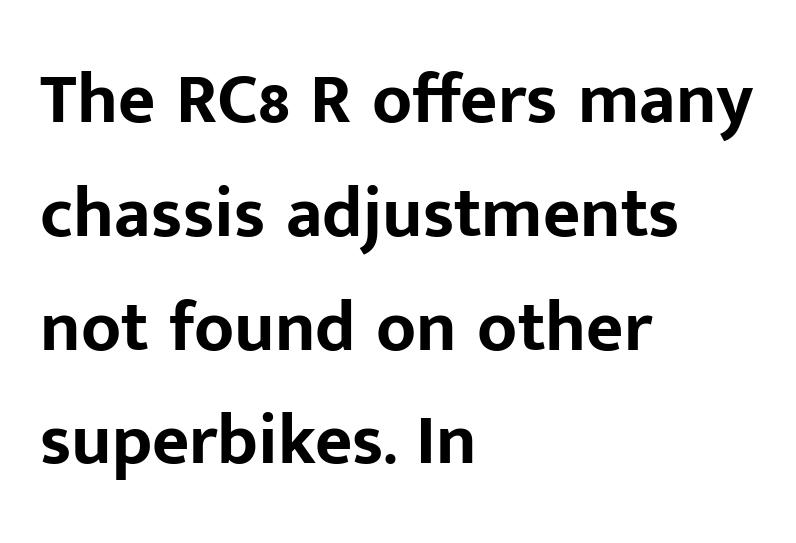
You could not count columns in this text — the font is proportionally spaced. The letters sit at their default tracking, neither squeezed nor spread. Notice how the passage keeps a crisp vertical edge on the left only. The specimen omits any rule beneath the text block's lines.
